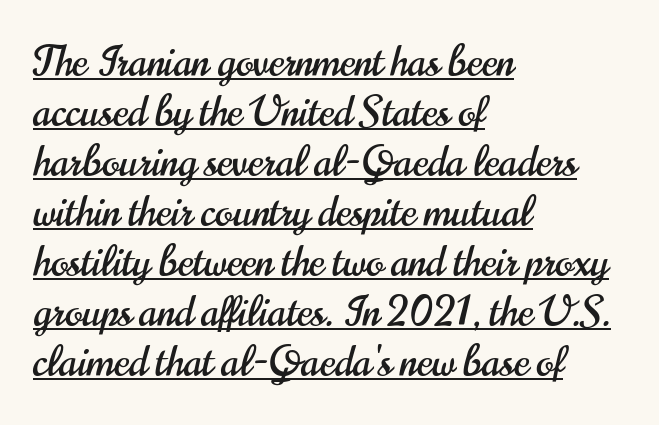
Q: Is the text italic (slanted)? A: Yes.
Q: Is the typeface a serif or a sans-serif typeface? A: Sans-serif.
Q: Is the text underlined? A: Yes.
Q: How is the paragraph aligned? A: Left-aligned.
Q: Is the spacing between letters normal or unusually wide? A: Normal.
Q: Width (condensed, normal, or wide)? A: Condensed.
Q: Stroke contrast? A: High.
Q: x-height? A: Small.
Q: Monospaced? A: No.
